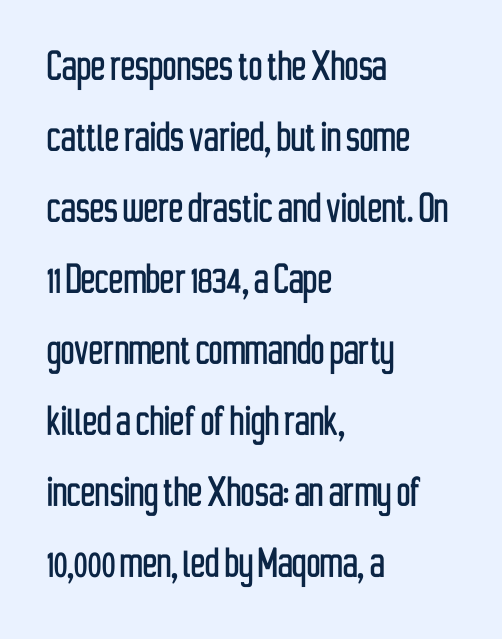
{"serif": "no", "italic": "no", "width": "condensed", "stroke_contrast": "low", "x_height": "medium", "monospaced": "no", "underline": "no", "align": "left", "line_spacing": "normal", "line_spacing_ratio": 1.48, "letter_spacing": "normal", "letter_spacing_em": 0.0, "glyph_px": 48}
